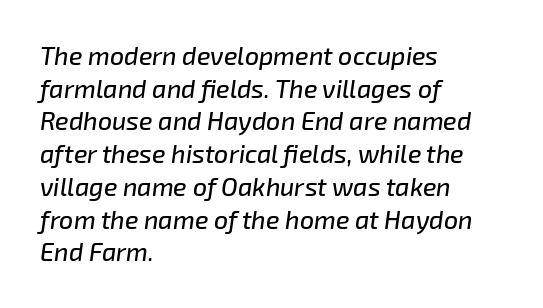
Horizontally, the lines are justified to the leading edge only. The space directly below the letters is spotless. Normally led — the rows are evenly, conventionally spaced. This sample uses plain, unmodified letter spacing.
